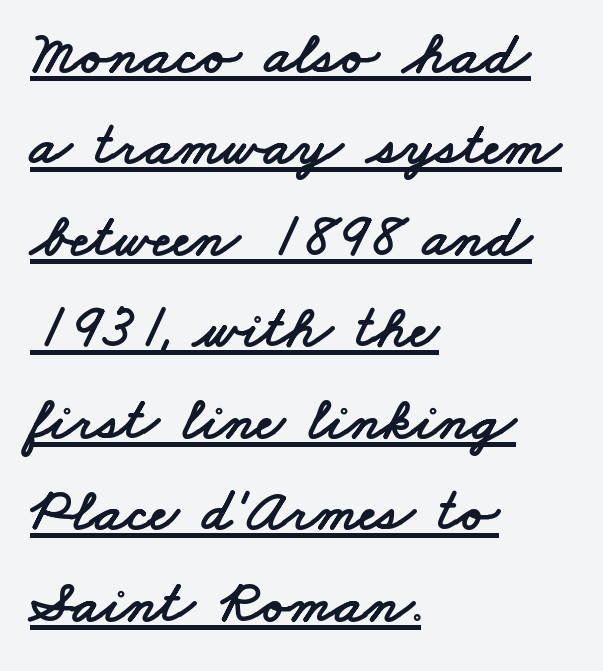
The image shows 61 px wide sans-serif type; set left-aligned, normal line spacing (1.5x), normal letter spacing, underlined; low stroke contrast and a small x-height.
